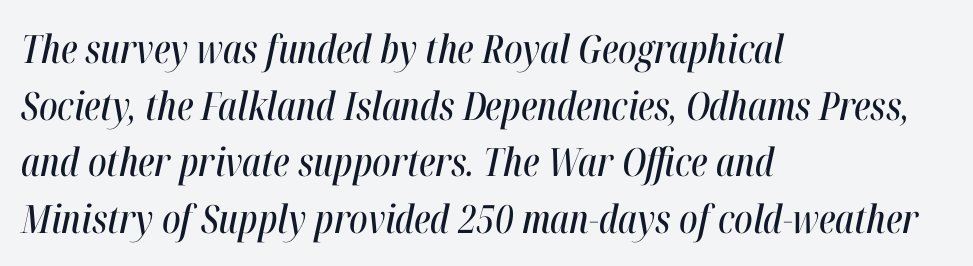
The image shows 39 px condensed type, italic (leaning right); set left-aligned, normal line spacing (1.45x), normal letter spacing, not underlined; high stroke contrast and a medium x-height.
